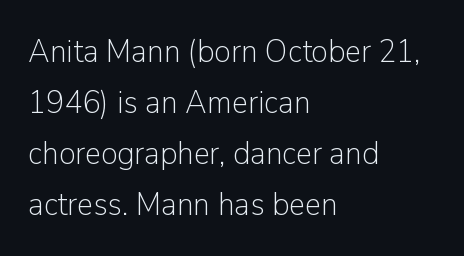
The image shows 33 px light sans-serif type, upright; set left-aligned, normal line spacing (1.55x), normal letter spacing, not underlined; low stroke contrast and a medium x-height.
